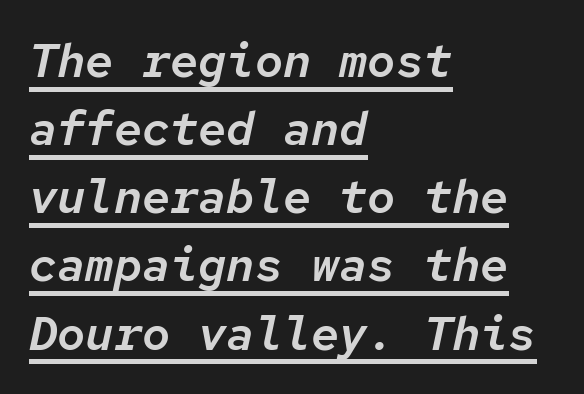
Q: Is the text italic (slanted)? A: Yes, it leans right by about 12 degrees.
Q: Is the text underlined? A: Yes.
Q: How is the paragraph aligned? A: Left-aligned.
Q: Is the spacing between letters normal or unusually wide? A: Normal.
Q: Is the spacing between lines tight, normal or loose? A: Normal.
Q: Width (condensed, normal, or wide)? A: Normal.
Q: Stroke contrast? A: Low.
Q: x-height? A: Medium.
Q: Monospaced? A: Yes.
